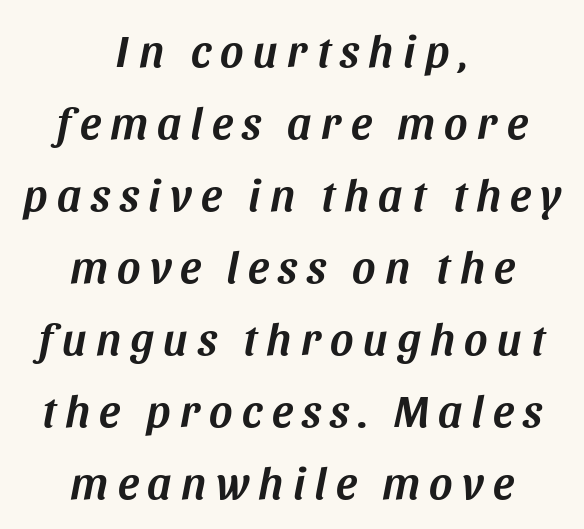
{"italic": "yes", "lean": "right", "slant_degrees": 11, "width": "normal", "stroke_contrast": "medium", "x_height": "large", "monospaced": "no", "underline": "no", "align": "center", "line_spacing": "normal", "line_spacing_ratio": 1.6, "letter_spacing": "wide", "letter_spacing_em": 0.21, "glyph_px": 45}
